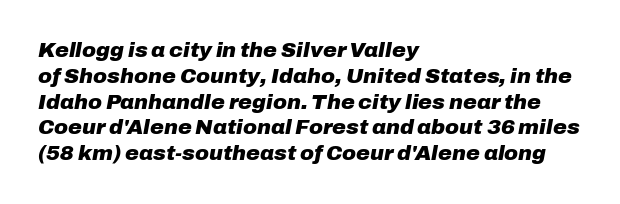
The typesetter chose a ragged-right arrangement here. Observe the ordinary spacing: letters are neighbours, not strangers. Anything drawn beneath the words? Only blank space. The passage shown is emphatically bold. Designer's note — italics engaged.
